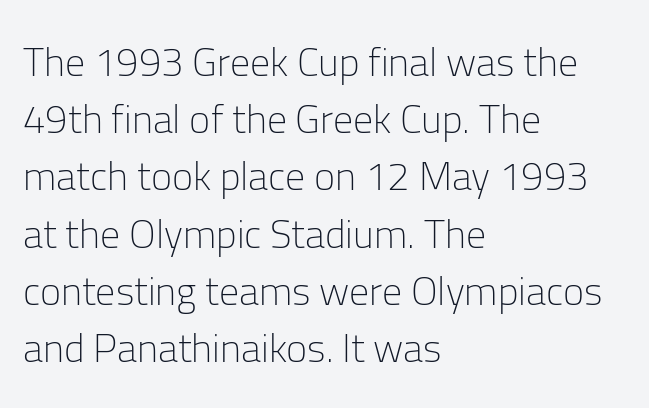
The image shows 40 px light sans-serif type, upright; set left-aligned, normal line spacing (1.43x), normal letter spacing, not underlined; low stroke contrast and a medium x-height.
